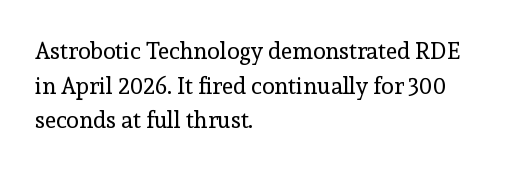
Q: Is the text bold? A: No.
Q: Is the text italic (slanted)? A: No, it is upright.
Q: Is the text underlined? A: No.
Q: How is the paragraph aligned? A: Left-aligned.
Q: Is the spacing between letters normal or unusually wide? A: Normal.
Q: Is the spacing between lines tight, normal or loose? A: Normal.
